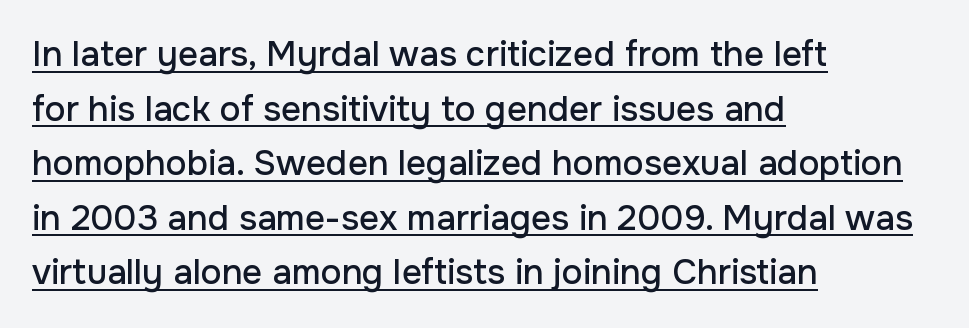
{"serif": "no", "italic": "no", "width": "normal", "stroke_contrast": "low", "x_height": "medium", "monospaced": "no", "underline": "yes", "align": "left", "line_spacing": "normal", "line_spacing_ratio": 1.56, "letter_spacing": "normal", "letter_spacing_em": 0.0, "glyph_px": 35}
